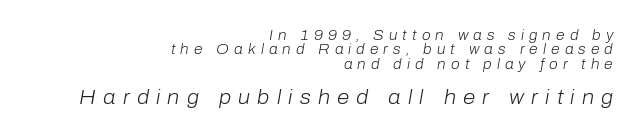
Q: Is the text bold? A: No.
Q: Is the text italic (slanted)? A: Yes, it leans right by about 10 degrees.
Q: Is the text underlined? A: No.
Q: How is the paragraph aligned? A: Right-aligned.
Q: Is the spacing between letters normal or unusually wide? A: Unusually wide.
Q: Is the spacing between lines tight, normal or loose? A: Tight.
Q: Which block of text is set in a larger size, the first (top) or the second (bottom)? A: The second (bottom) one.
